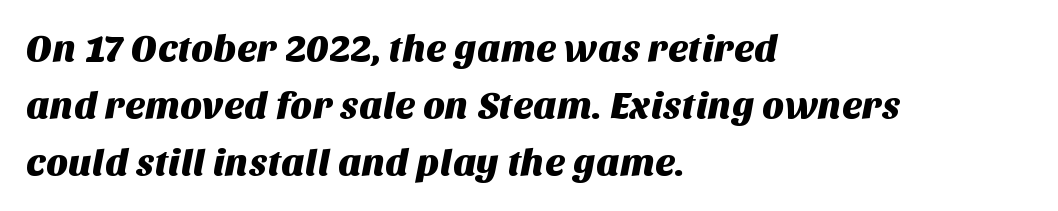
Q: Is the typeface a serif or a sans-serif typeface? A: Sans-serif.
Q: Is the text underlined? A: No.
Q: How is the paragraph aligned? A: Left-aligned.
Q: Is the spacing between letters normal or unusually wide? A: Normal.
Q: Is the spacing between lines tight, normal or loose? A: Normal.
Q: Width (condensed, normal, or wide)? A: Normal.
Q: Stroke contrast? A: Medium.
Q: x-height? A: Large.
Q: Monospaced? A: No.
